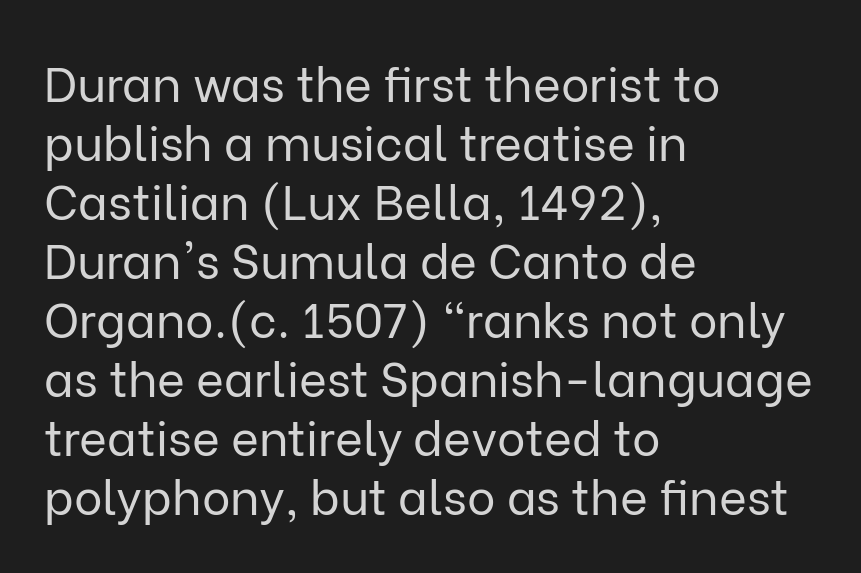
Q: Is the text bold? A: No.
Q: Is the text italic (slanted)? A: No, it is upright.
Q: Is the typeface a serif or a sans-serif typeface? A: Sans-serif.
Q: Is the text underlined? A: No.
Q: How is the paragraph aligned? A: Left-aligned.
Q: Is the spacing between letters normal or unusually wide? A: Normal.
Q: Width (condensed, normal, or wide)? A: Normal.
Q: Stroke contrast? A: Low.
Q: x-height? A: Medium.
Q: Monospaced? A: No.
